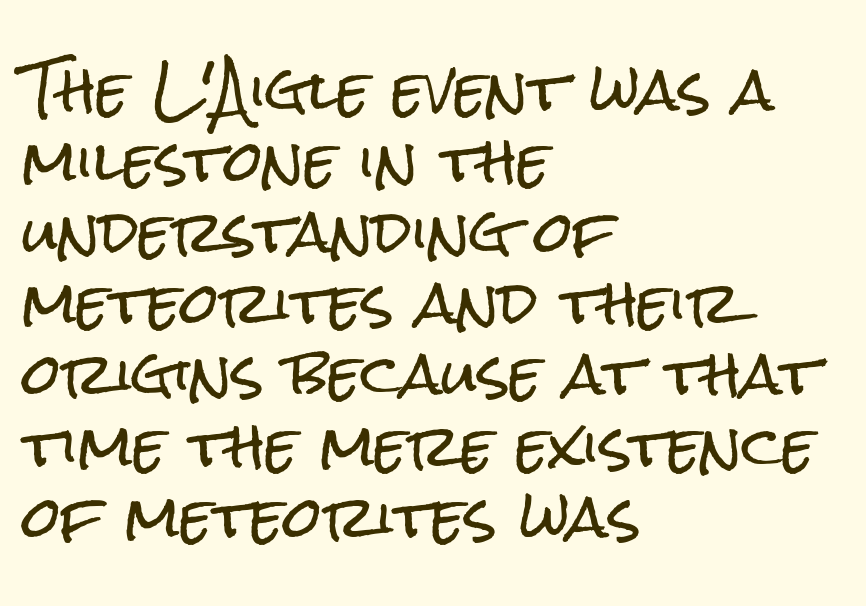
The image shows 56 px condensed sans-serif type, upright; set left-aligned, normal line spacing (1.27x), normal letter spacing, not underlined; low stroke contrast and a medium x-height.
